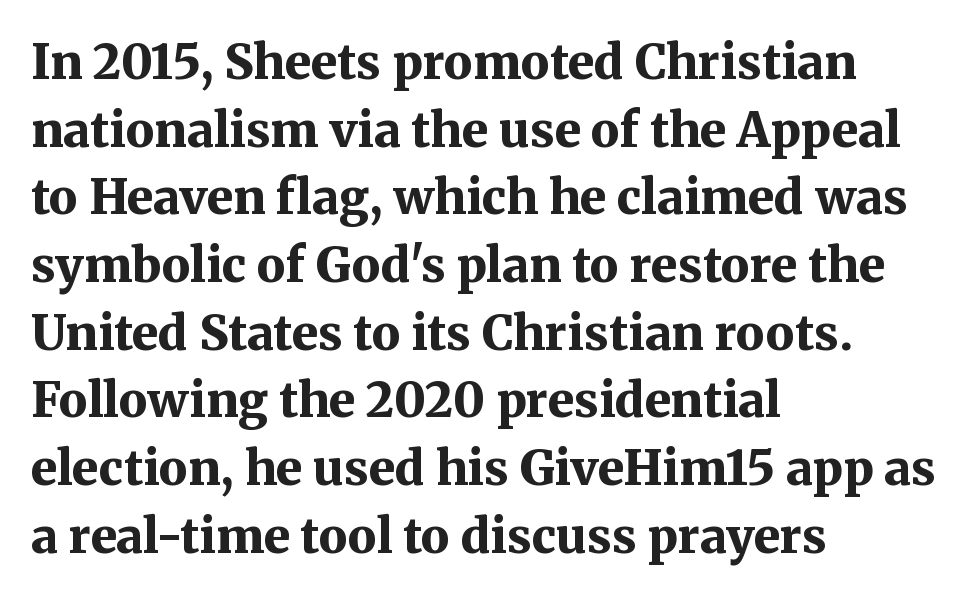
{"serif": "yes", "italic": "no", "bold": "yes", "weight": "bold", "width": "normal", "stroke_contrast": "medium", "x_height": "medium", "monospaced": "no", "underline": "no", "align": "left", "line_spacing": "normal", "line_spacing_ratio": 1.41, "letter_spacing": "normal", "letter_spacing_em": 0.0, "glyph_px": 48}
